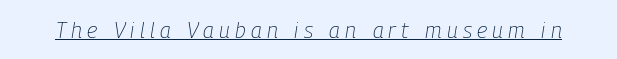
The rendering applies a slant to the glyphs. Has an underline been added? It has. Stroke thickness stays within the range of a standard reading face or lighter. Characters follow at a spacing far wider than the type designer built in.
